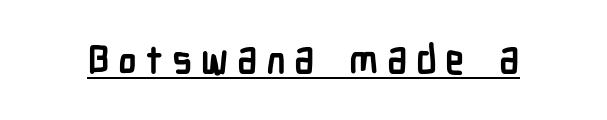
Q: Is the text bold? A: Yes.
Q: Is the text italic (slanted)? A: No, it is upright.
Q: Is the typeface a serif or a sans-serif typeface? A: Sans-serif.
Q: Is the text underlined? A: Yes.
Q: Is the spacing between letters normal or unusually wide? A: Unusually wide.
Q: Width (condensed, normal, or wide)? A: Condensed.
Q: Stroke contrast? A: Low.
Q: x-height? A: Medium.
Q: Monospaced? A: No.
